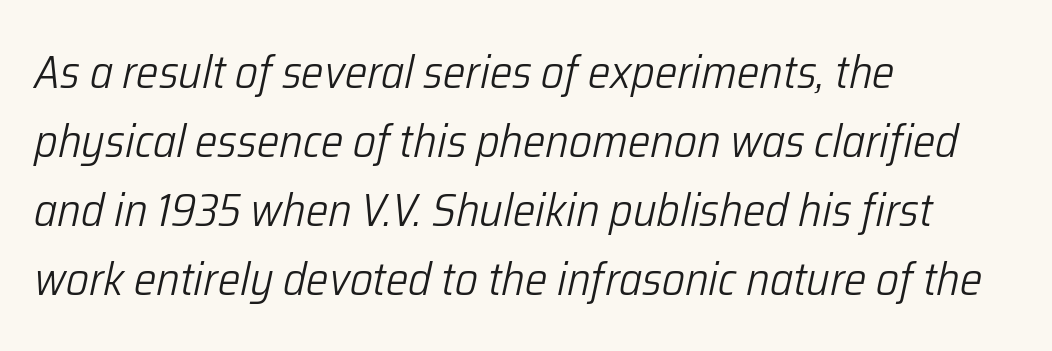
{"italic": "yes", "lean": "right", "slant_degrees": 12, "bold": "no", "weight": "light", "width": "condensed", "stroke_contrast": "low", "x_height": "medium", "monospaced": "no", "underline": "no", "align": "left", "line_spacing": "normal", "line_spacing_ratio": 1.47, "letter_spacing": "normal", "letter_spacing_em": 0.0, "glyph_px": 47}
